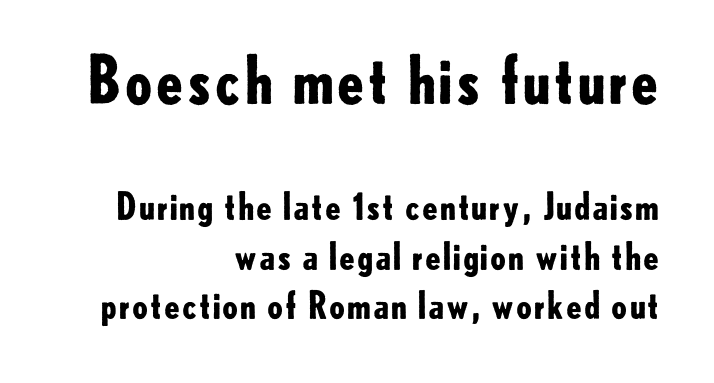
Q: Is the text bold? A: Yes.
Q: Is the text italic (slanted)? A: No, it is upright.
Q: Is the typeface a serif or a sans-serif typeface? A: Sans-serif.
Q: Is the text underlined? A: No.
Q: How is the paragraph aligned? A: Right-aligned.
Q: Is the spacing between letters normal or unusually wide? A: Normal.
Q: Is the spacing between lines tight, normal or loose? A: Normal.
Q: Which block of text is set in a larger size, the first (top) or the second (bottom)? A: The first (top) one.
Q: Width (condensed, normal, or wide)? A: Normal.
Q: Stroke contrast? A: Low.
Q: x-height? A: Small.
Q: Monospaced? A: No.
